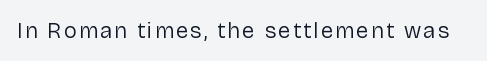
The image shows 22 px text type, upright; set not underlined.
